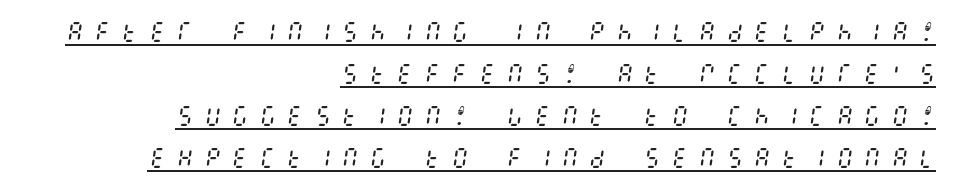
Q: Is the text bold? A: No.
Q: Is the text italic (slanted)? A: Yes, it leans right by about 8 degrees.
Q: Is the text underlined? A: Yes.
Q: How is the paragraph aligned? A: Right-aligned.
Q: Is the spacing between letters normal or unusually wide? A: Unusually wide.
Q: Is the spacing between lines tight, normal or loose? A: Loose.
